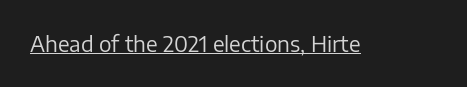
The image shows 21 px text type, upright; set normal letter spacing, underlined.
